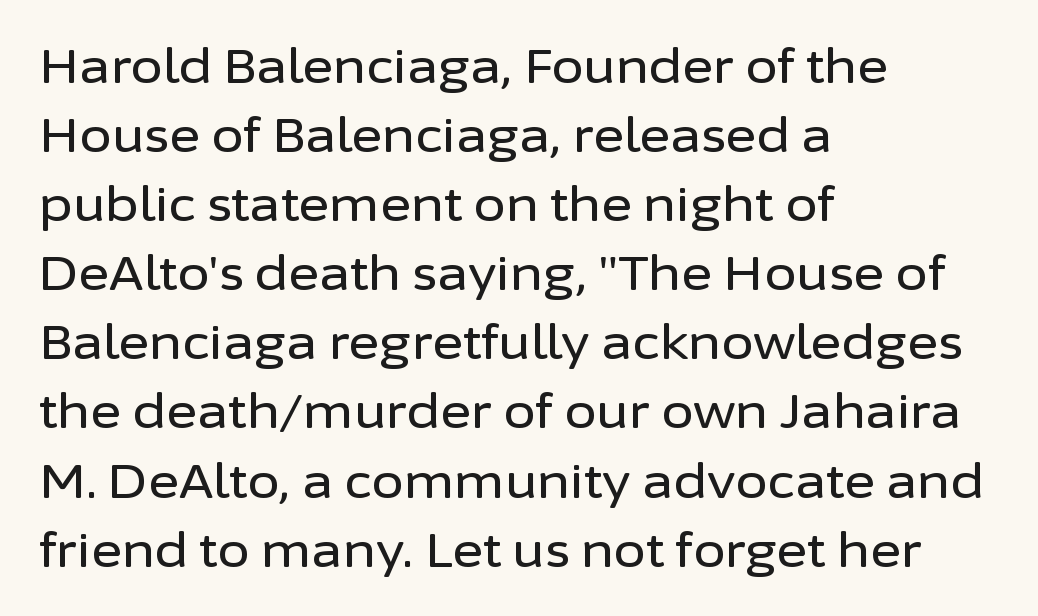
The image shows 47 px sans-serif type, upright; set left-aligned, normal line spacing (1.47x), normal letter spacing, not underlined; low stroke contrast and a medium x-height.
